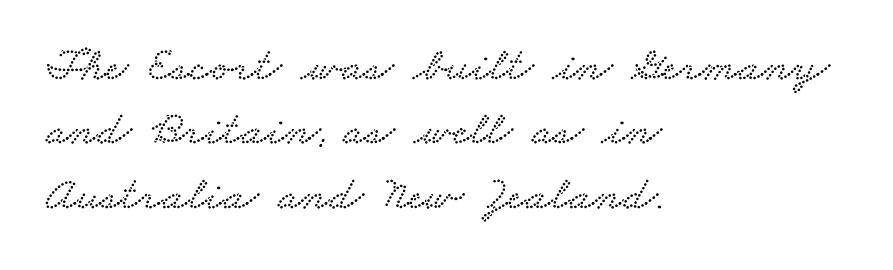
The image shows 48 px wide serif type; set left-aligned, normal line spacing (1.34x), normal letter spacing, not underlined; low stroke contrast and a small x-height.
